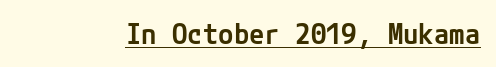
A roman cut, with each character standing at attention. The typesetting leans somewhat heavy: a semibold. These characters rest on top of a visible drawn line. Nothing sits at the stroke ends, so this counts as sans-serif.
